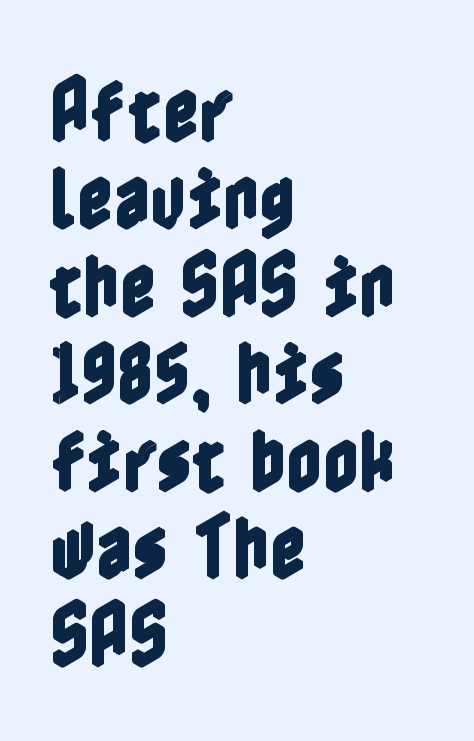
The image shows 70 px condensed type, upright; set left-aligned, normal line spacing (1.25x), normal letter spacing, not underlined; a medium x-height.
